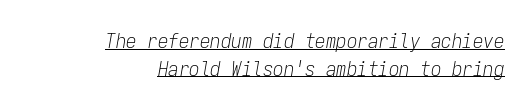
Q: Is the text bold? A: No.
Q: Is the text italic (slanted)? A: Yes, it leans right by about 9 degrees.
Q: Is the text underlined? A: Yes.
Q: How is the paragraph aligned? A: Right-aligned.
Q: Is the spacing between letters normal or unusually wide? A: Normal.
Q: Is the spacing between lines tight, normal or loose? A: Normal.
